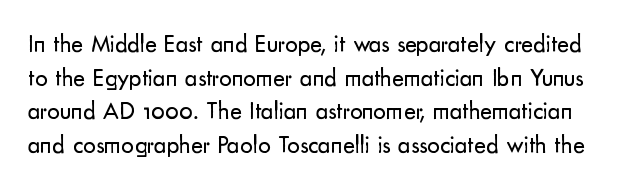
Honestly, there is no underline to notice here at all. These lines were composed using upright roman letters. Rows of type keep a routine distance in the vertical direction. No letter is thick-stroked: the sample isn't bold. You could call the tracking neutral — neither tight nor loose.
